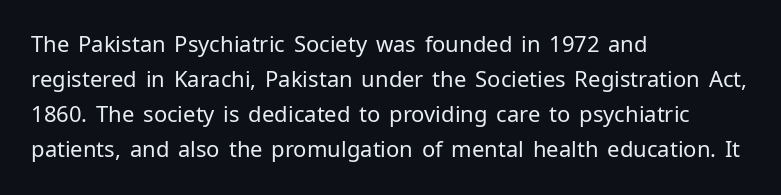
{"italic": "no", "bold": "no", "underline": "no", "align": "left", "line_spacing": "normal", "line_spacing_ratio": 1.59, "letter_spacing": "normal", "letter_spacing_em": 0.0, "glyph_px": 22}
